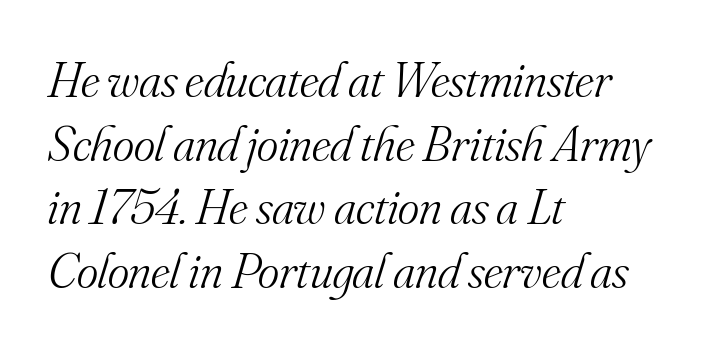
Clear beneath every line of the passage. What kind of face is this? One with serifs. The passage shown leans; its letterforms are oblique. Stems and bowls with no extra thickness — not bold.
